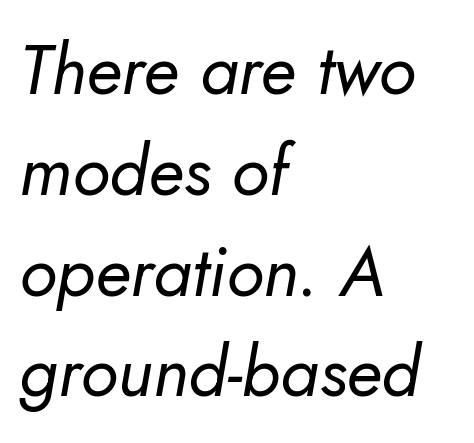
The image shows 70 px regular-weight type, italic (leaning right); set left-aligned, normal line spacing (1.44x), normal letter spacing, not underlined; low stroke contrast and a small x-height.
